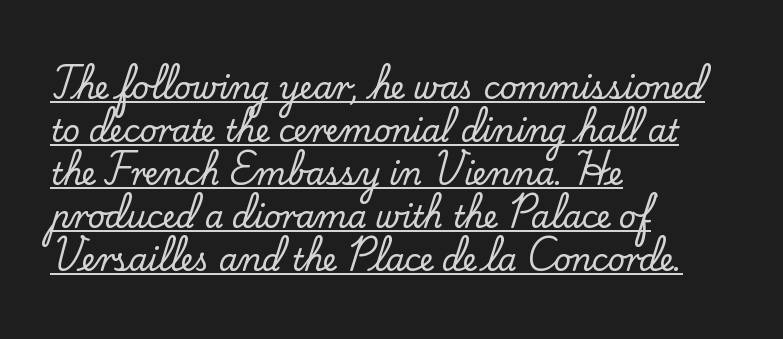
Q: Is the text italic (slanted)? A: Yes.
Q: Is the typeface a serif or a sans-serif typeface? A: Serif.
Q: Is the text underlined? A: Yes.
Q: How is the paragraph aligned? A: Left-aligned.
Q: Is the spacing between letters normal or unusually wide? A: Normal.
Q: Is the spacing between lines tight, normal or loose? A: Normal.
Q: Width (condensed, normal, or wide)? A: Normal.
Q: Stroke contrast? A: Low.
Q: x-height? A: Small.
Q: Monospaced? A: No.
